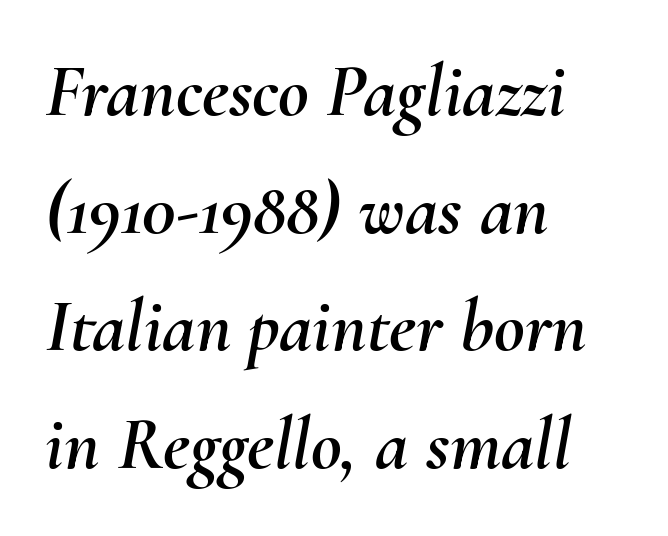
The image shows 75 px text type, italic (leaning right); set left-aligned, normal line spacing (1.57x), normal letter spacing, not underlined; medium stroke contrast and a small x-height.
